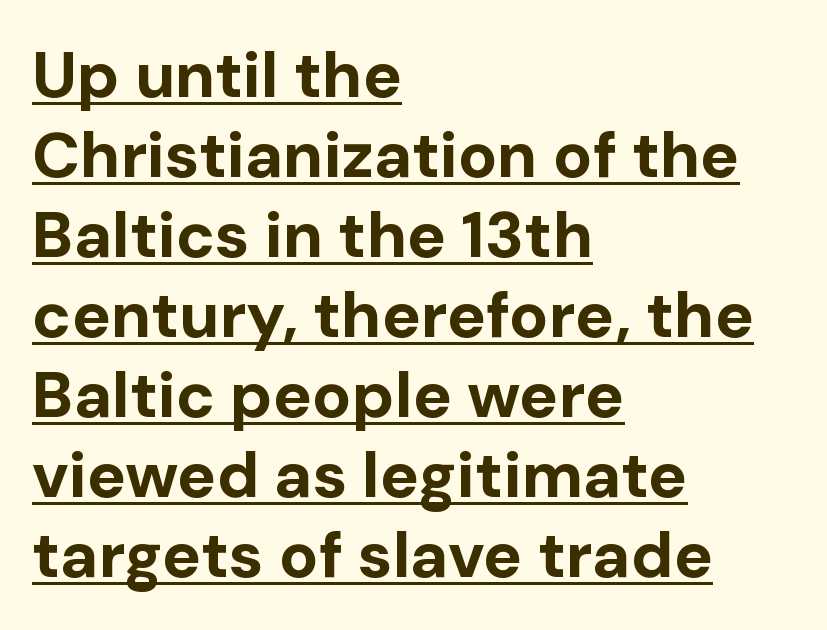
Q: Is the text bold? A: Yes.
Q: Is the text italic (slanted)? A: No, it is upright.
Q: Is the typeface a serif or a sans-serif typeface? A: Sans-serif.
Q: Is the text underlined? A: Yes.
Q: How is the paragraph aligned? A: Left-aligned.
Q: Is the spacing between letters normal or unusually wide? A: Normal.
Q: Width (condensed, normal, or wide)? A: Normal.
Q: Stroke contrast? A: Low.
Q: x-height? A: Medium.
Q: Monospaced? A: No.
